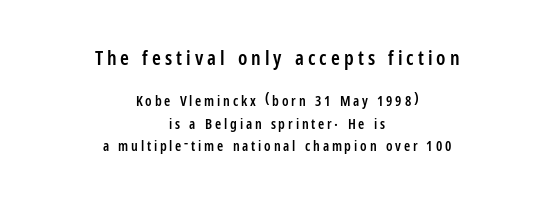
{"italic": "no", "bold": "semi", "underline": "no", "align": "center", "line_spacing": "normal", "line_spacing_ratio": 1.61, "letter_spacing": "wide", "letter_spacing_em": 0.2, "larger_block": "first", "size_ratio": 1.43, "glyph_px": 20}
